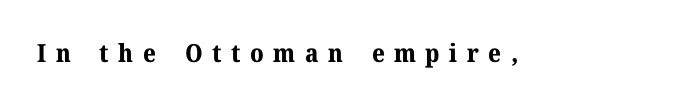
The image shows 25 px bold type, upright; set unusually wide letter spacing (+0.38 em), not underlined.
